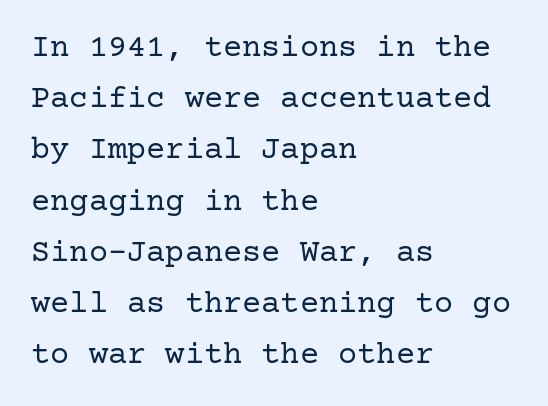
The image shows 32 px regular-weight serif type, upright; set left-aligned, normal line spacing (1.6x), normal letter spacing, not underlined; low stroke contrast and a medium x-height.
